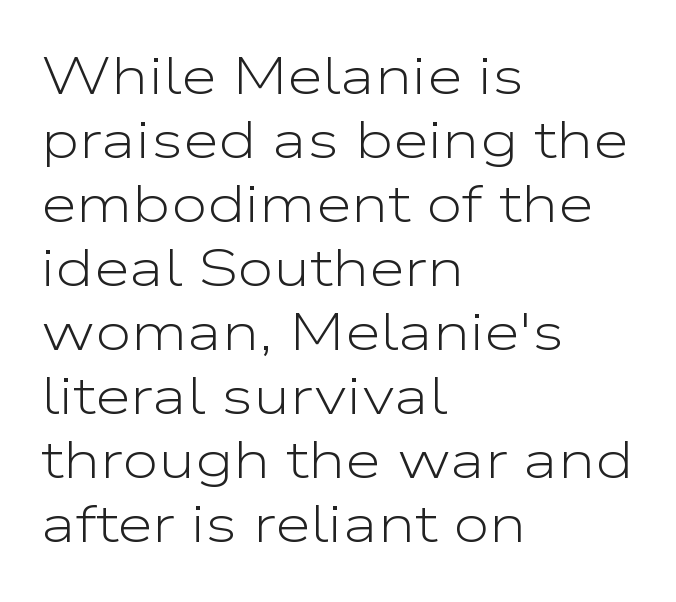
The image shows 52 px light, wide sans-serif type, upright; set left-aligned, line spacing 1.23x, normal letter spacing, not underlined; low stroke contrast and a medium x-height.
